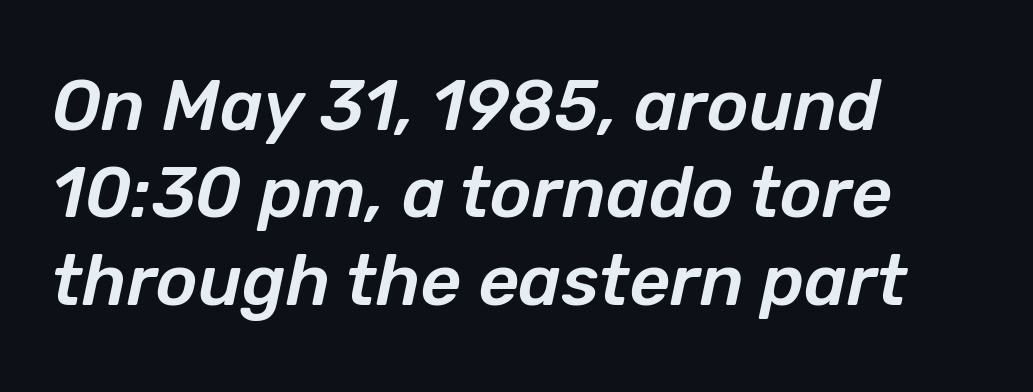
Does extra space separate the letters? No, they use regular spacing. The typography opts for an oblique posture over an upright one. You could not count columns in this text — the font is proportionally spaced. Just letters on the line, the space beneath them empty. The rag falls on the right side of this text block.
